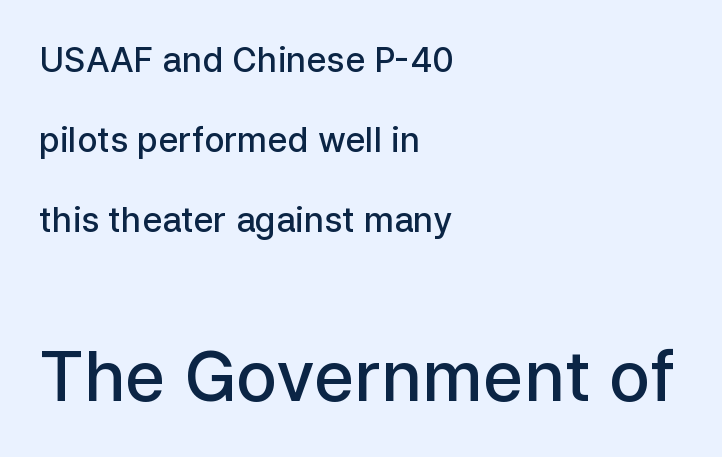
The image shows 69 px semibold sans-serif type, upright; set left-aligned, loose line spacing (2.35x), normal letter spacing, not underlined; the second (bottom) block is 2.03x larger; low stroke contrast and a medium x-height.
